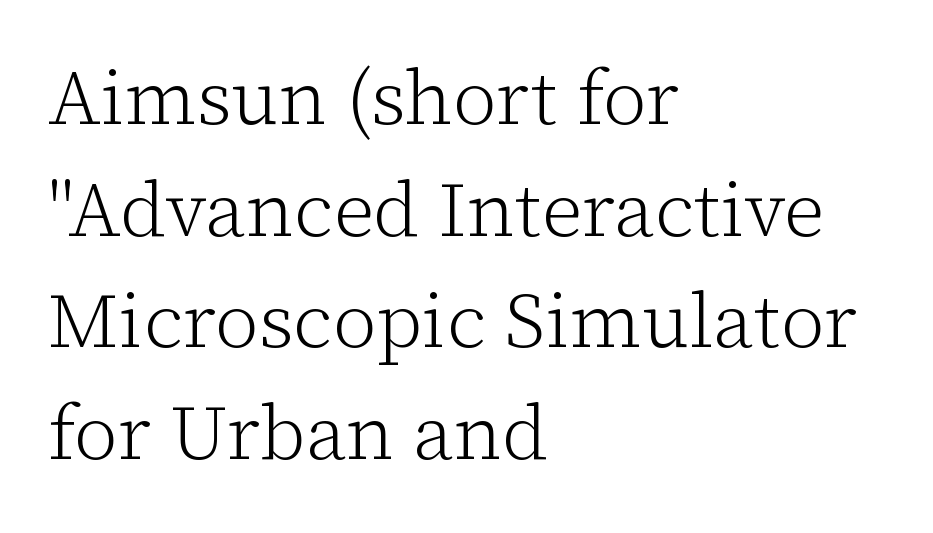
{"serif": "yes", "italic": "no", "bold": "no", "weight": "light", "width": "normal", "stroke_contrast": "low", "x_height": "medium", "monospaced": "no", "underline": "no", "align": "left", "line_spacing": "normal", "line_spacing_ratio": 1.45, "letter_spacing": "normal", "letter_spacing_em": 0.0, "glyph_px": 77}
